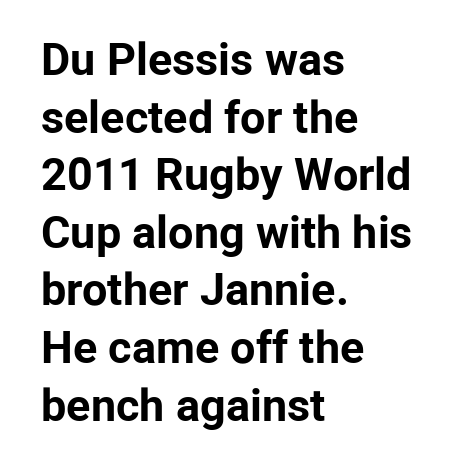
Line spacing here is normal. The glyphs are unaccompanied by any horizontal stroke below them. Is the letter spacing exaggerated? No — it looks like the ordinary default. The compositor pushed each line to the left boundary.
